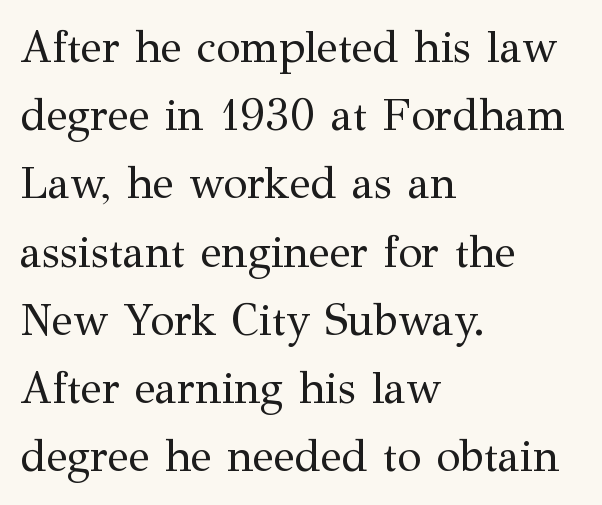
The image shows 44 px regular-weight serif type, upright; set left-aligned, normal line spacing (1.55x), normal letter spacing, not underlined; medium stroke contrast and a medium x-height.
